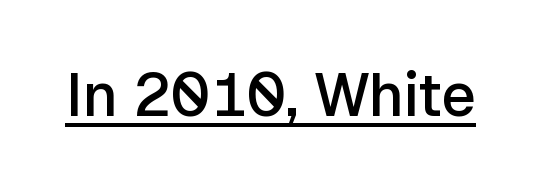
Q: Is the text bold? A: Semi-bold.
Q: Is the text italic (slanted)? A: No, it is upright.
Q: Is the typeface a serif or a sans-serif typeface? A: Sans-serif.
Q: Is the text underlined? A: Yes.
Q: Is the spacing between letters normal or unusually wide? A: Normal.
Q: Width (condensed, normal, or wide)? A: Normal.
Q: Stroke contrast? A: Low.
Q: x-height? A: Medium.
Q: Monospaced? A: No.
